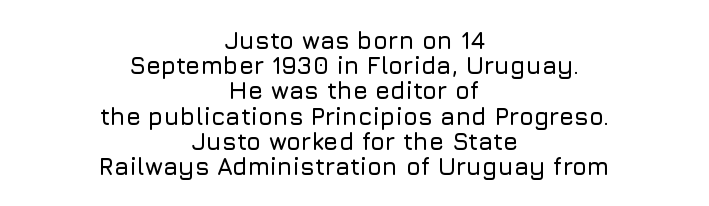
Honestly, there is no underline to notice here at all. Every stem runs plumb, perpendicular to the baseline. Does the copy run flush right? No — it is centered line by line. The line texture is even and compact thanks to regular tracking. Is there much room between lines? No — they nearly touch.
